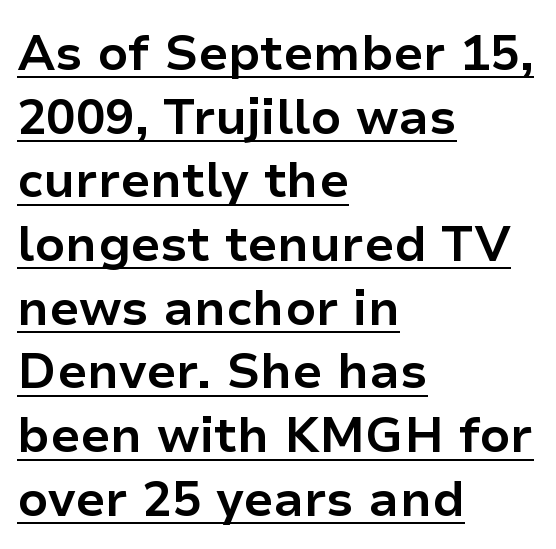
{"serif": "no", "italic": "no", "bold": "yes", "weight": "bold", "width": "normal", "stroke_contrast": "low", "x_height": "medium", "monospaced": "no", "underline": "yes", "align": "left", "line_spacing": "normal", "line_spacing_ratio": 1.3, "letter_spacing": "normal", "letter_spacing_em": 0.0, "glyph_px": 49}
